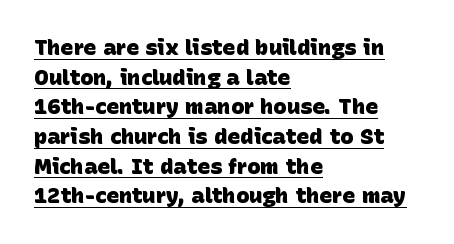
Q: Is the text bold? A: Yes.
Q: Is the text underlined? A: Yes.
Q: How is the paragraph aligned? A: Left-aligned.
Q: Is the spacing between letters normal or unusually wide? A: Normal.
Q: Is the spacing between lines tight, normal or loose? A: Normal.
